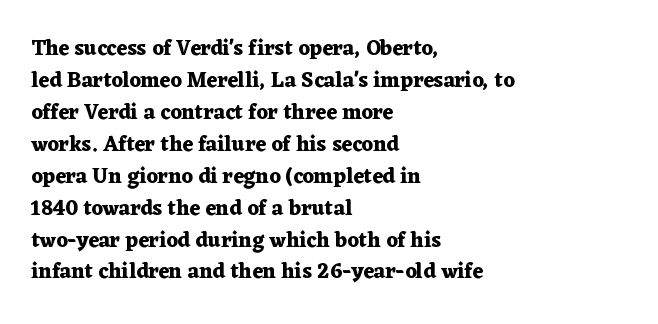
Q: Is the text bold? A: Yes.
Q: Is the text italic (slanted)? A: No, it is upright.
Q: Is the text underlined? A: No.
Q: How is the paragraph aligned? A: Left-aligned.
Q: Is the spacing between letters normal or unusually wide? A: Normal.
Q: Is the spacing between lines tight, normal or loose? A: Normal.
